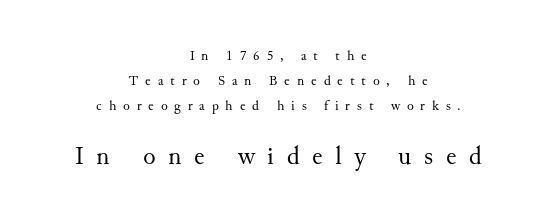
{"italic": "no", "bold": "no", "underline": "no", "align": "center", "line_spacing_ratio": 1.77, "letter_spacing": "wide", "letter_spacing_em": 0.49, "larger_block": "second", "size_ratio": 1.86, "glyph_px": 26}
